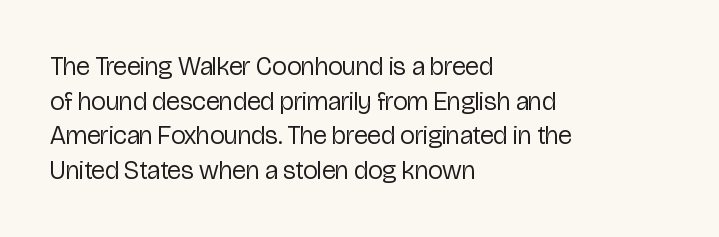
{"italic": "no", "bold": "no", "underline": "no", "align": "left", "line_spacing": "normal", "line_spacing_ratio": 1.33, "letter_spacing": "normal", "letter_spacing_em": 0.0, "glyph_px": 26}
